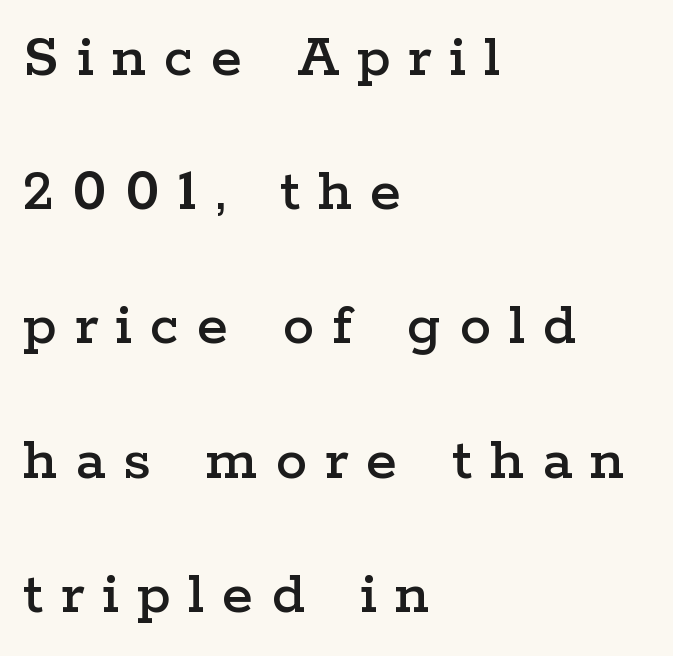
{"serif": "yes", "italic": "no", "width": "wide", "stroke_contrast": "low", "x_height": "medium", "monospaced": "no", "underline": "no", "align": "left", "line_spacing": "loose", "line_spacing_ratio": 2.13, "letter_spacing": "wide", "letter_spacing_em": 0.29, "glyph_px": 63}
